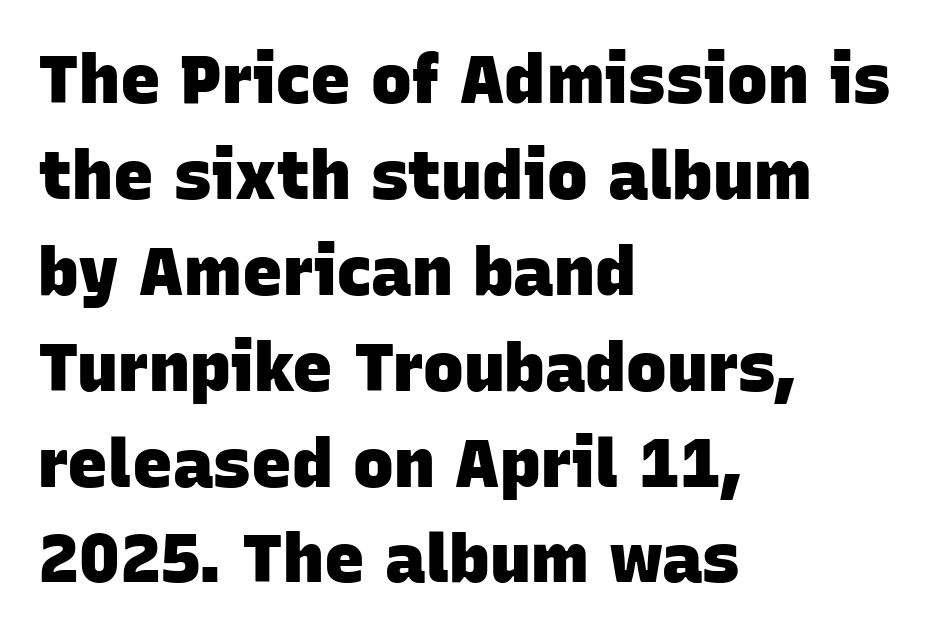
{"serif": "no", "bold": "yes", "weight": "heavy", "width": "normal", "stroke_contrast": "low", "x_height": "large", "monospaced": "no", "underline": "no", "align": "left", "line_spacing": "normal", "line_spacing_ratio": 1.41, "letter_spacing": "normal", "letter_spacing_em": 0.0, "glyph_px": 68}
